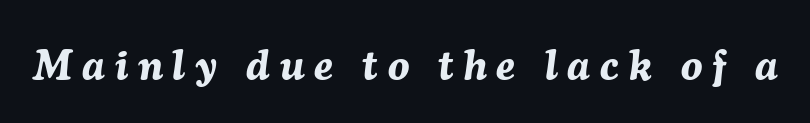
{"italic": "yes", "lean": "right", "slant_degrees": 7, "bold": "yes", "weight": "bold", "width": "normal", "stroke_contrast": "medium", "x_height": "medium", "monospaced": "no", "underline": "no", "letter_spacing": "wide", "letter_spacing_em": 0.23, "glyph_px": 43}
